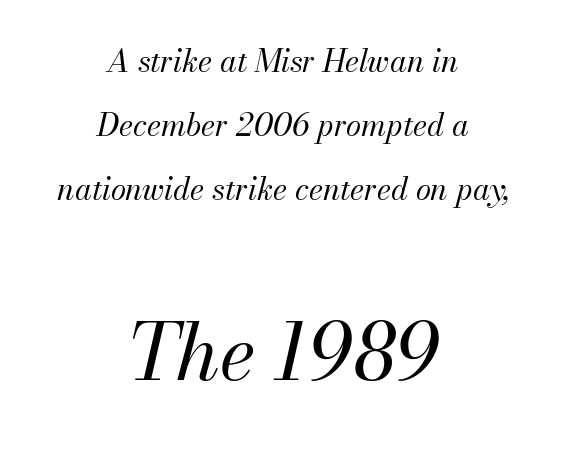
Think of a printed novel: that variable character pitch is what you see here. Teacher's note: observe the equal gaps on both sides — that is centered alignment. Heaviness? Minimal to ordinary, like unemphasized prose. The horizontal fit of the characters is conventional and even. Emphasis-style slanted type is in use. One glance says open: line gaps are wider than usual.
